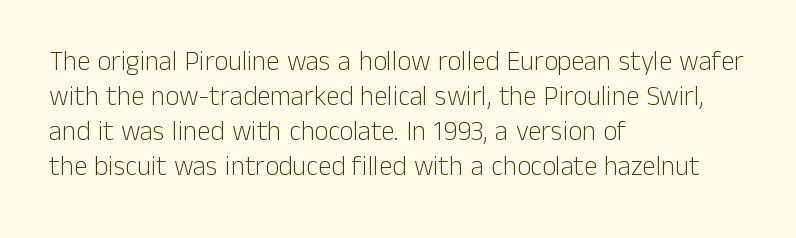
The image shows 27 px text type, upright; set left-aligned, normal line spacing (1.3x), normal letter spacing, not underlined.
